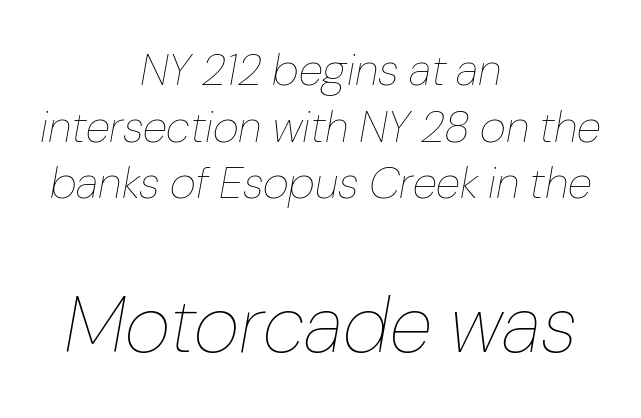
Q: Is the text bold? A: No.
Q: Is the text italic (slanted)? A: Yes, it leans right by about 10 degrees.
Q: Is the text underlined? A: No.
Q: How is the paragraph aligned? A: Centered.
Q: Is the spacing between letters normal or unusually wide? A: Normal.
Q: Is the spacing between lines tight, normal or loose? A: Normal.
Q: Which block of text is set in a larger size, the first (top) or the second (bottom)? A: The second (bottom) one.
Q: Width (condensed, normal, or wide)? A: Normal.
Q: Stroke contrast? A: Low.
Q: x-height? A: Medium.
Q: Monospaced? A: No.
